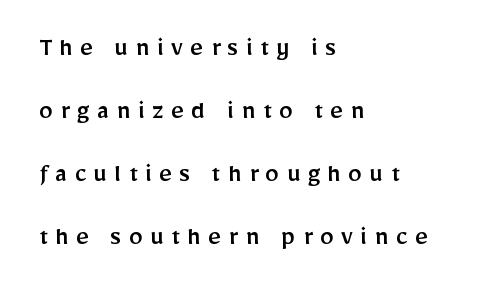
Q: Is the text italic (slanted)? A: No, it is upright.
Q: Is the typeface a serif or a sans-serif typeface? A: Sans-serif.
Q: Is the text underlined? A: No.
Q: How is the paragraph aligned? A: Left-aligned.
Q: Is the spacing between letters normal or unusually wide? A: Unusually wide.
Q: Is the spacing between lines tight, normal or loose? A: Loose.
Q: Width (condensed, normal, or wide)? A: Normal.
Q: Stroke contrast? A: Low.
Q: x-height? A: Medium.
Q: Monospaced? A: No.
